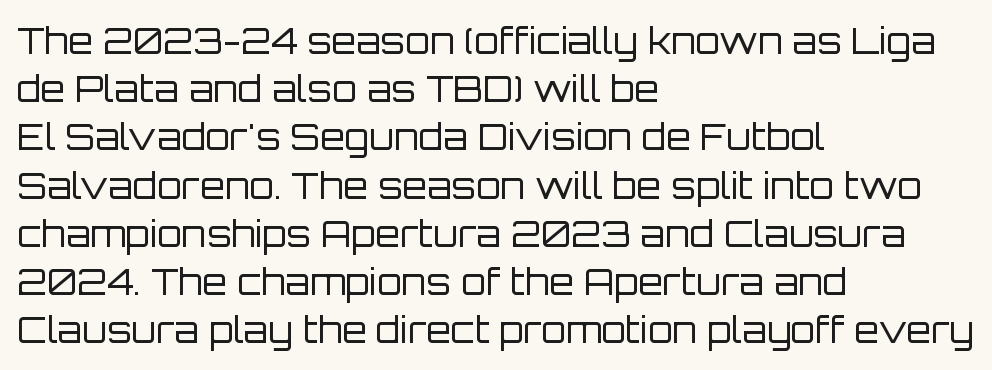
{"serif": "no", "italic": "no", "bold": "no", "weight": "regular", "width": "normal", "stroke_contrast": "low", "x_height": "large", "monospaced": "no", "underline": "no", "align": "left", "line_spacing": "normal", "line_spacing_ratio": 1.34, "letter_spacing": "normal", "letter_spacing_em": 0.0, "glyph_px": 36}
